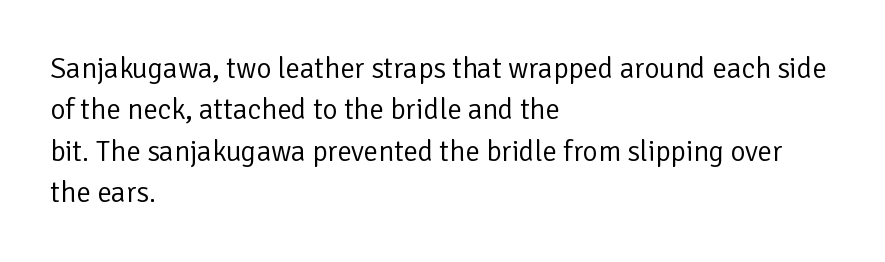
The image shows 29 px regular-weight sans-serif type, upright; set left-aligned, normal line spacing (1.43x), normal letter spacing, not underlined; low stroke contrast and a medium x-height.
